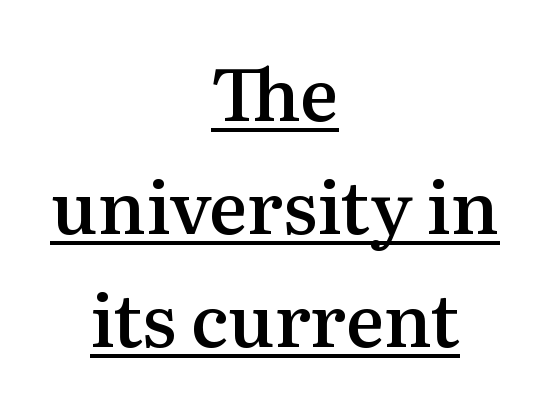
The image shows 73 px semibold serif type, upright; set centered, normal line spacing (1.55x), normal letter spacing, underlined; medium stroke contrast and a medium x-height.
